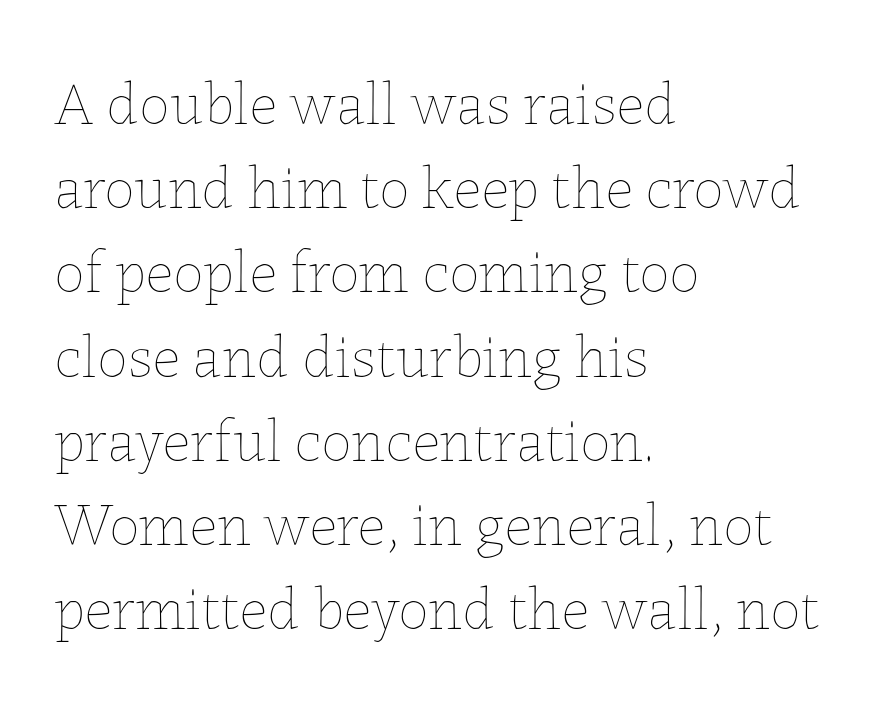
The cut favours lightness, reaching ordinary text weight at its darkest. Notice how the stems are strictly vertical — no italics here. Short and long lines alike share a common starting point at left. Varying glyph widths throughout — classic text-font behaviour. Has an underline been added? It has not.
